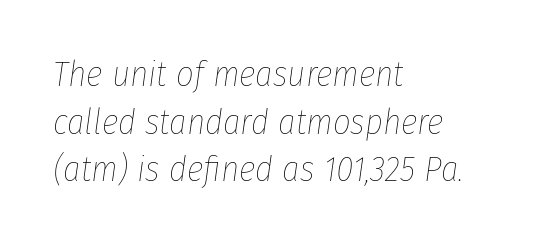
Line starts are locked; line ends wander. Descenders are the only things crossing below the line. This sample has the flowing, uneven cadence of proportional lettering. Yep, that's italic — everything's leaning. Normally led — the rows are evenly, conventionally spaced. Think standard paragraph weight, or any step lighter than that.
